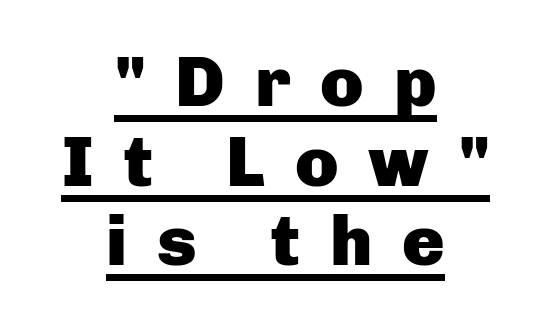
Q: Is the text bold? A: Yes.
Q: Is the text italic (slanted)? A: No, it is upright.
Q: Is the typeface a serif or a sans-serif typeface? A: Sans-serif.
Q: Is the text underlined? A: Yes.
Q: How is the paragraph aligned? A: Centered.
Q: Is the spacing between letters normal or unusually wide? A: Unusually wide.
Q: Is the spacing between lines tight, normal or loose? A: Tight.
Q: Width (condensed, normal, or wide)? A: Normal.
Q: Stroke contrast? A: Low.
Q: x-height? A: Medium.
Q: Monospaced? A: No.
